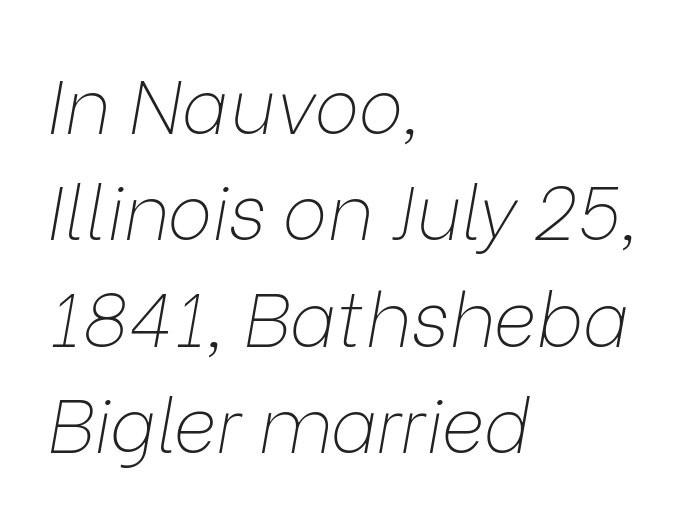
Q: Is the text bold? A: No.
Q: Is the text italic (slanted)? A: Yes, it leans right by about 9 degrees.
Q: Is the text underlined? A: No.
Q: How is the paragraph aligned? A: Left-aligned.
Q: Is the spacing between letters normal or unusually wide? A: Normal.
Q: Is the spacing between lines tight, normal or loose? A: Normal.
Q: Width (condensed, normal, or wide)? A: Normal.
Q: Stroke contrast? A: Low.
Q: x-height? A: Medium.
Q: Monospaced? A: No.
